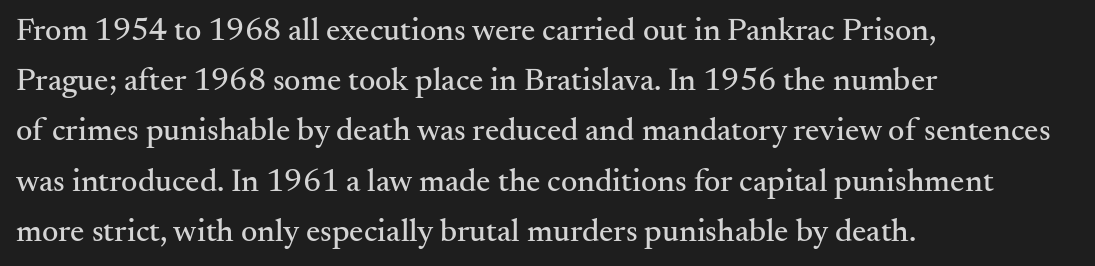
{"serif": "yes", "italic": "no", "width": "normal", "stroke_contrast": "medium", "x_height": "small", "monospaced": "no", "underline": "no", "align": "left", "line_spacing": "normal", "line_spacing_ratio": 1.57, "letter_spacing": "normal", "letter_spacing_em": 0.0, "glyph_px": 32}
